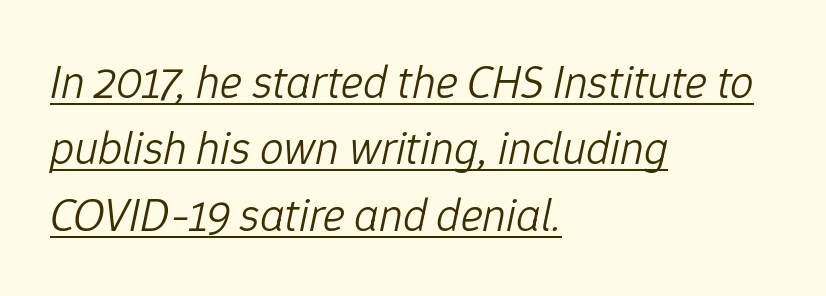
A continuous stroke trails under the words, as in a hyperlink. Nothing heavy about these letters — not bold at all. Nobody touched the tracking dial on this one. A typesetter would call this leading conventional body-copy spacing.
